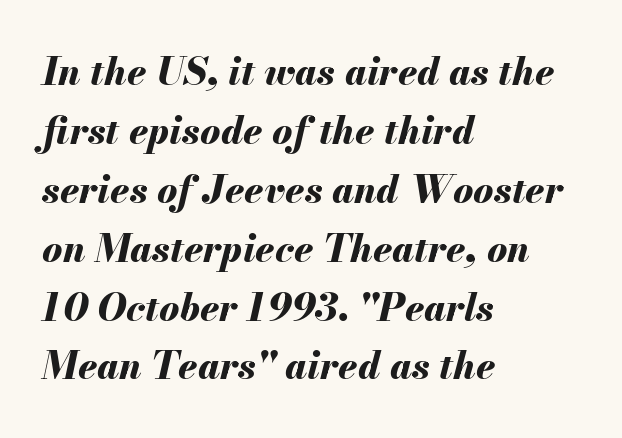
These words are printed bold, with thick strokes throughout. A typesetter would mark this as italic. Evenly set lines give the paragraph a standard silhouette. The face used here is proportionally spaced, like ordinary book or web type. The strip under each line holds only bare page. The face used here is rendered with its standard letterfit.
